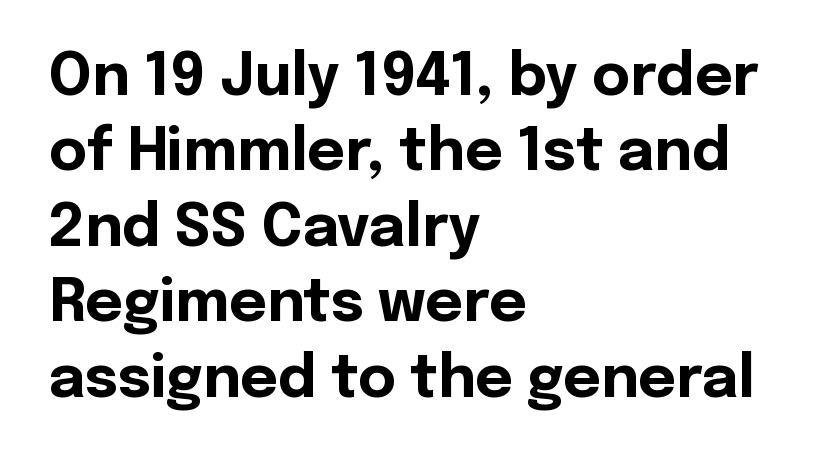
Q: Is the text bold? A: Yes.
Q: Is the text italic (slanted)? A: No, it is upright.
Q: Is the typeface a serif or a sans-serif typeface? A: Sans-serif.
Q: Is the text underlined? A: No.
Q: How is the paragraph aligned? A: Left-aligned.
Q: Is the spacing between letters normal or unusually wide? A: Normal.
Q: Is the spacing between lines tight, normal or loose? A: Normal.
Q: Width (condensed, normal, or wide)? A: Normal.
Q: x-height? A: Medium.
Q: Monospaced? A: No.
